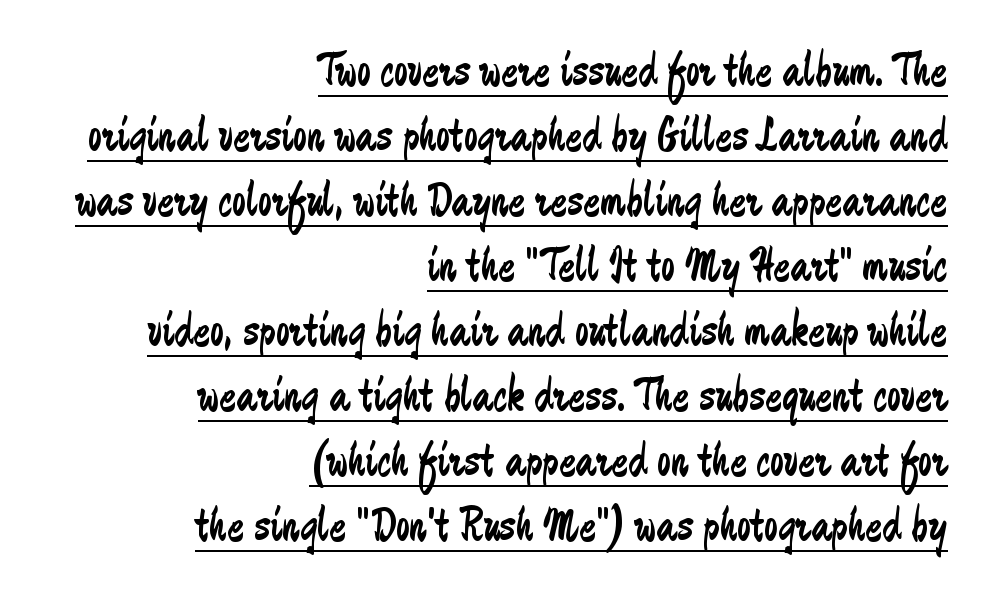
Check the space under the baseline: a stroke is drawn there. Proportional: the letters do not fall into vertical columns. Does the copy run flush right? Yes — the right margin is perfectly even. Interline gaps are of average width in this sample. Does the type have serifs? No, each stem ends abruptly.
